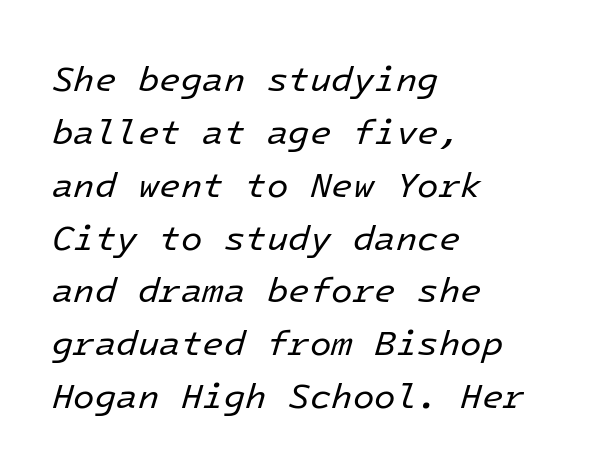
Vertical stems look standard width or narrower in stroke. Leading: standard. Tracking value appears to be zero — textbook default spacing. Slanted lettering throughout. The rendering anchors every line to the left-hand side.
